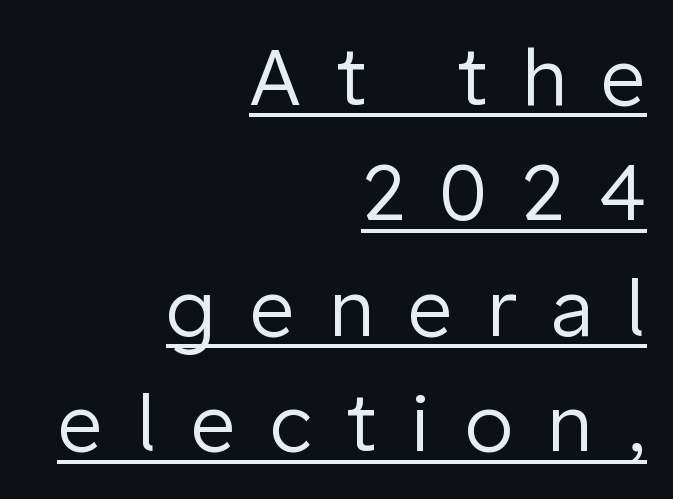
{"serif": "no", "italic": "no", "bold": "no", "weight": "regular", "width": "normal", "stroke_contrast": "low", "x_height": "medium", "monospaced": "no", "underline": "yes", "align": "right", "line_spacing": "normal", "line_spacing_ratio": 1.48, "letter_spacing": "wide", "letter_spacing_em": 0.44, "glyph_px": 78}
